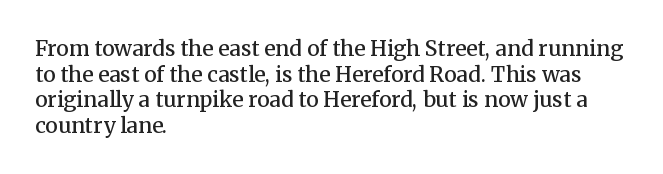
Q: Is the text bold? A: Semi-bold.
Q: Is the text italic (slanted)? A: No, it is upright.
Q: Is the text underlined? A: No.
Q: How is the paragraph aligned? A: Left-aligned.
Q: Is the spacing between letters normal or unusually wide? A: Normal.
